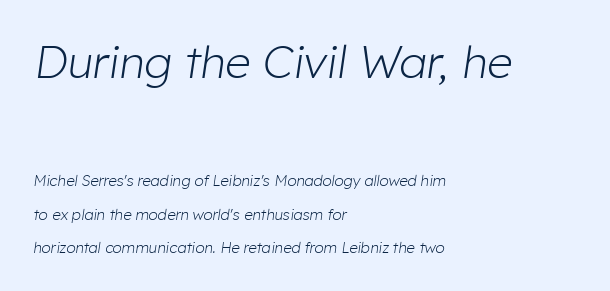
The image shows 45 px light type, italic (leaning right); set left-aligned, loose line spacing (2.26x), normal letter spacing, not underlined; the first (top) block is 3.0x larger; low stroke contrast and a medium x-height.
